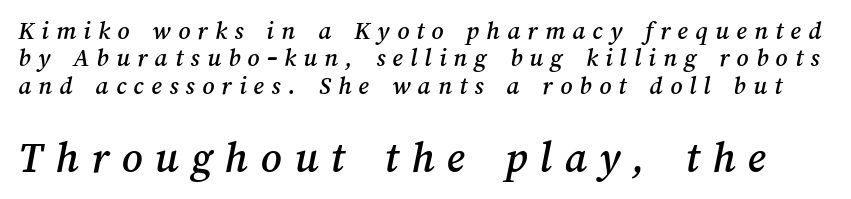
Q: Is the text underlined? A: No.
Q: Is the spacing between letters normal or unusually wide? A: Unusually wide.
Q: Is the spacing between lines tight, normal or loose? A: Tight.
Q: Which block of text is set in a larger size, the first (top) or the second (bottom)? A: The second (bottom) one.
Q: Width (condensed, normal, or wide)? A: Normal.
Q: Stroke contrast? A: Medium.
Q: x-height? A: Medium.
Q: Monospaced? A: No.
